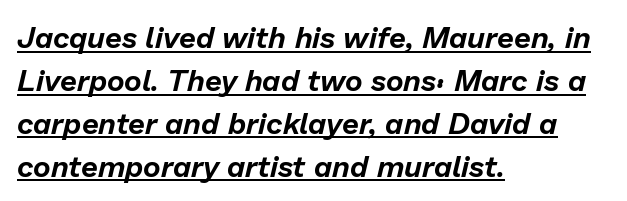
The image shows 30 px text type, italic (leaning right); set left-aligned, normal line spacing (1.43x), normal letter spacing, underlined; low stroke contrast and a medium x-height.
